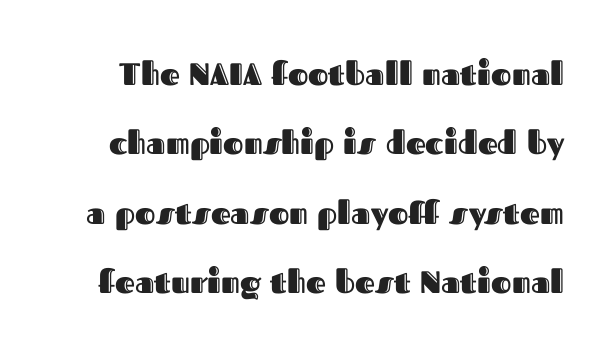
{"italic": "no", "width": "normal", "x_height": "medium", "monospaced": "no", "underline": "no", "line_spacing": "loose", "line_spacing_ratio": 2.24, "letter_spacing": "normal", "letter_spacing_em": 0.0, "glyph_px": 31}
